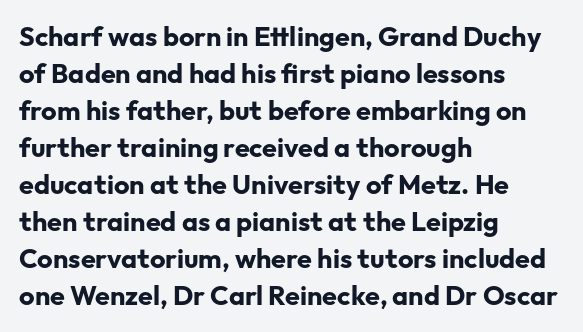
The image shows 27 px bold type, upright; set left-aligned, normal line spacing (1.37x), normal letter spacing, not underlined.
